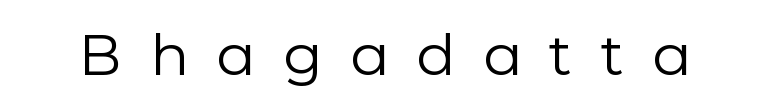
The image shows 57 px regular-weight sans-serif type, upright; set unusually wide letter spacing (+0.49 em), not underlined; low stroke contrast and a medium x-height.
